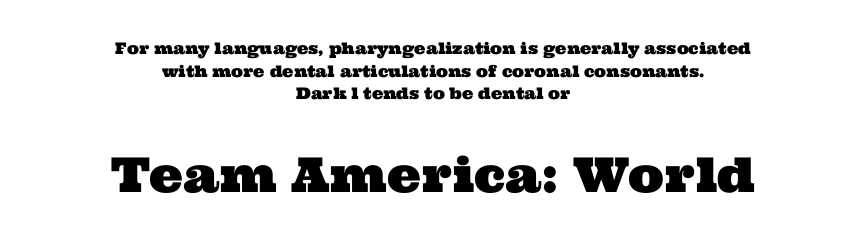
{"serif": "yes", "width": "wide", "stroke_contrast": "medium", "x_height": "medium", "monospaced": "no", "underline": "no", "align": "center", "line_spacing": "normal", "line_spacing_ratio": 1.41, "letter_spacing": "normal", "letter_spacing_em": 0.0, "larger_block": "second", "size_ratio": 3.0, "glyph_px": 48}
